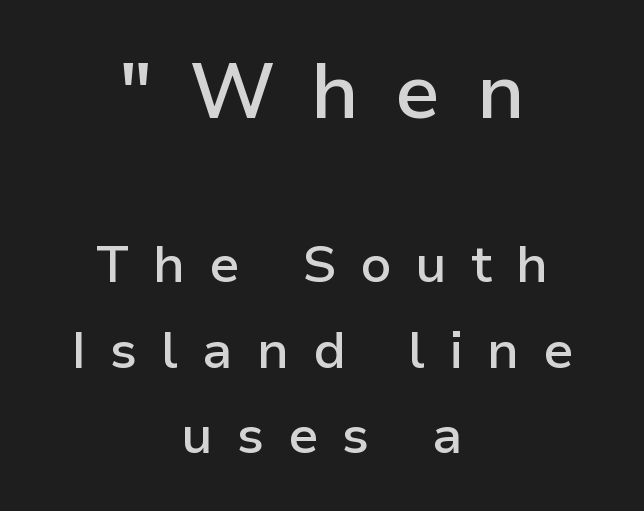
Think of a printed novel: that variable character pitch is what you see here. Display-style spreading of the glyphs; the letterfit is very open. Letters rest on an invisible, unmarked baseline. Emphasis by weight is partial: semibold.
